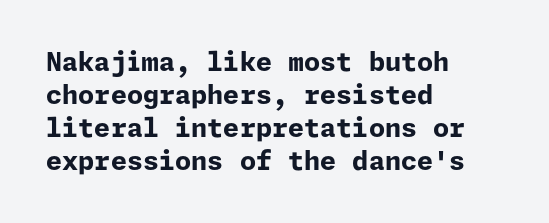
The image shows 26 px bold type, upright; set left-aligned, normal line spacing (1.27x), normal letter spacing, not underlined.
